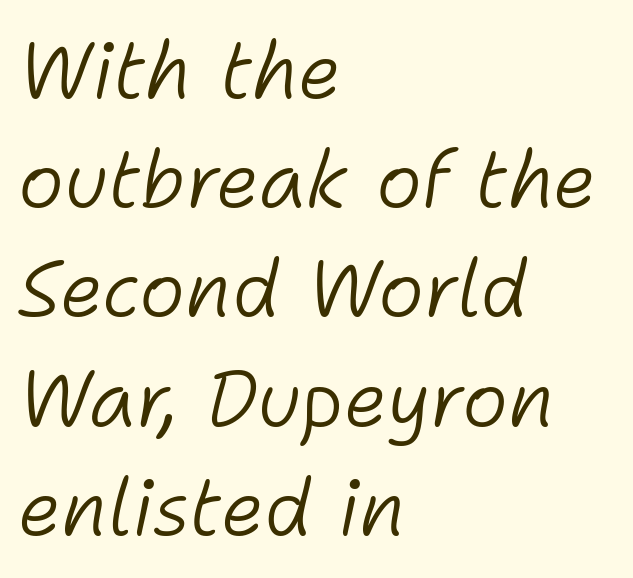
{"italic": "yes", "lean": "right", "slant_degrees": 11, "bold": "no", "weight": "light", "width": "normal", "stroke_contrast": "low", "x_height": "medium", "monospaced": "no", "underline": "no", "align": "left", "line_spacing": "normal", "line_spacing_ratio": 1.4, "letter_spacing": "normal", "letter_spacing_em": 0.0, "glyph_px": 78}
